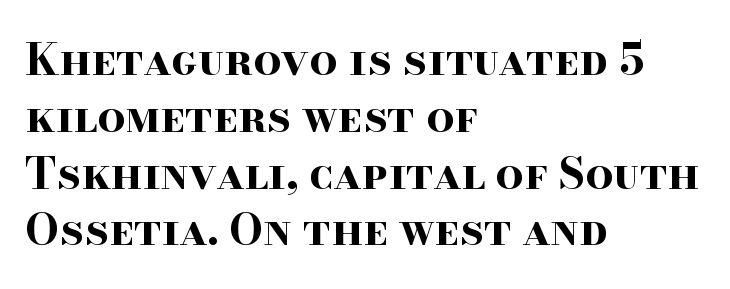
{"serif": "yes", "italic": "no", "bold": "yes", "weight": "bold", "width": "wide", "stroke_contrast": "high", "x_height": "small", "monospaced": "no", "underline": "no", "align": "left", "line_spacing": "normal", "line_spacing_ratio": 1.29, "letter_spacing": "normal", "letter_spacing_em": 0.0, "glyph_px": 44}
